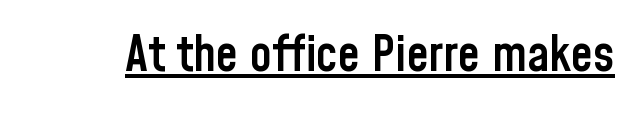
Q: Is the text bold? A: Semi-bold.
Q: Is the text italic (slanted)? A: No, it is upright.
Q: Is the typeface a serif or a sans-serif typeface? A: Sans-serif.
Q: Is the text underlined? A: Yes.
Q: Is the spacing between letters normal or unusually wide? A: Normal.
Q: Width (condensed, normal, or wide)? A: Condensed.
Q: Stroke contrast? A: Low.
Q: x-height? A: Medium.
Q: Monospaced? A: No.
